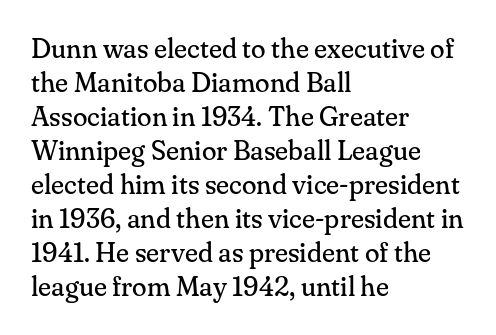
{"italic": "no", "bold": "no", "underline": "no", "align": "left", "line_spacing": "normal", "line_spacing_ratio": 1.26, "letter_spacing": "normal", "letter_spacing_em": 0.0, "glyph_px": 27}
